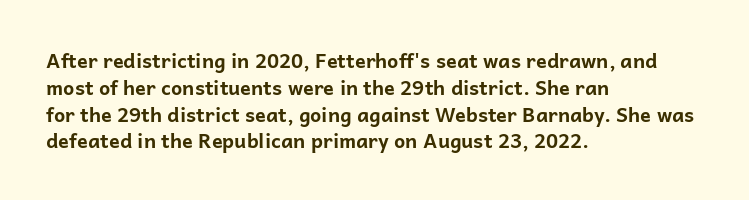
The image shows 20 px bold type, upright; set left-aligned, normal line spacing (1.34x), normal letter spacing, not underlined.
